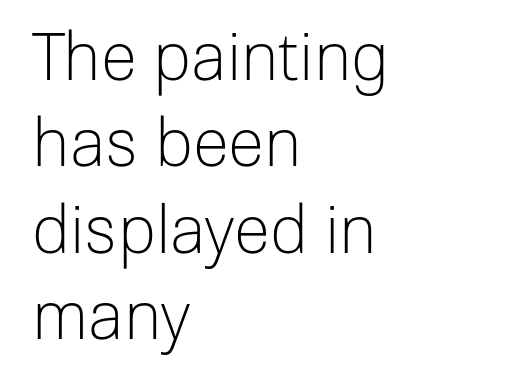
You can tell it's not italic because the verticals are truly vertical. A light-to-regular cut is what we see here. This rendering employs a face without finishing strokes, i.e., a sans-serif. The rendering anchors every line to the left-hand side.
